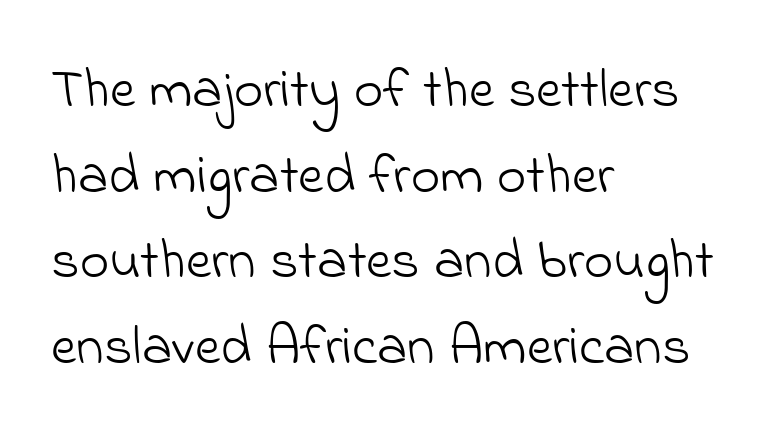
Q: Is the text bold? A: No.
Q: Is the typeface a serif or a sans-serif typeface? A: Sans-serif.
Q: Is the text underlined? A: No.
Q: How is the paragraph aligned? A: Left-aligned.
Q: Is the spacing between letters normal or unusually wide? A: Normal.
Q: Is the spacing between lines tight, normal or loose? A: Normal.
Q: Width (condensed, normal, or wide)? A: Normal.
Q: Stroke contrast? A: Low.
Q: x-height? A: Small.
Q: Monospaced? A: No.
